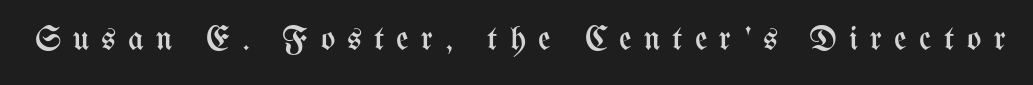
The image shows 34 px regular-weight, condensed type, upright; set unusually wide letter spacing (+0.36 em), not underlined; medium stroke contrast and a medium x-height.
